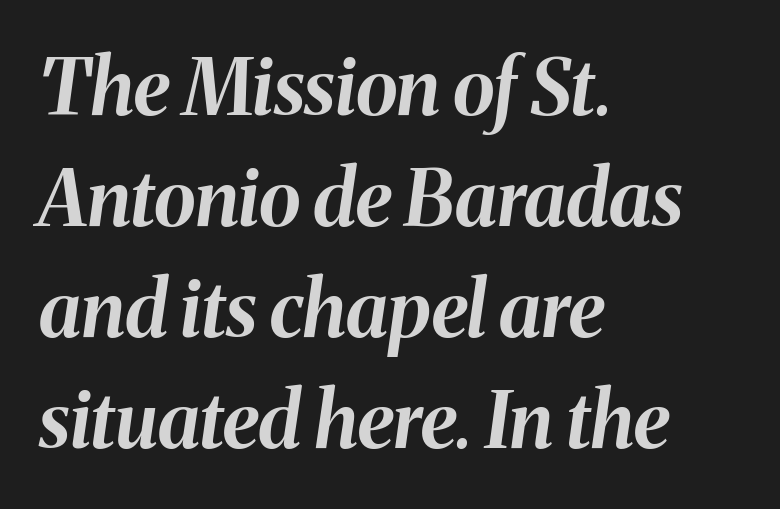
The tracking reads as untouched default to a designer's eye. Unmarked baselines from the first word to the last. Weight: bold. Designer's note — italics engaged.
